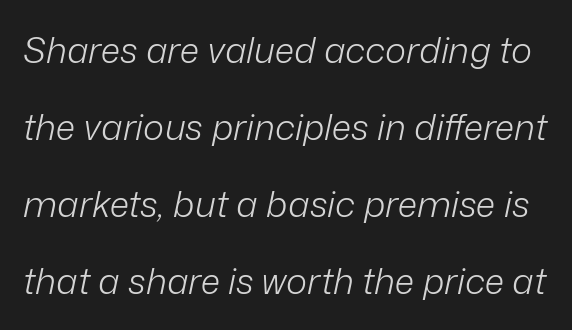
Weight: in the light-to-regular range. Default kerning and tracking; the words read as compact shapes. Loosely led — the rows are spread out. The whole block is typeset with a tilt.
